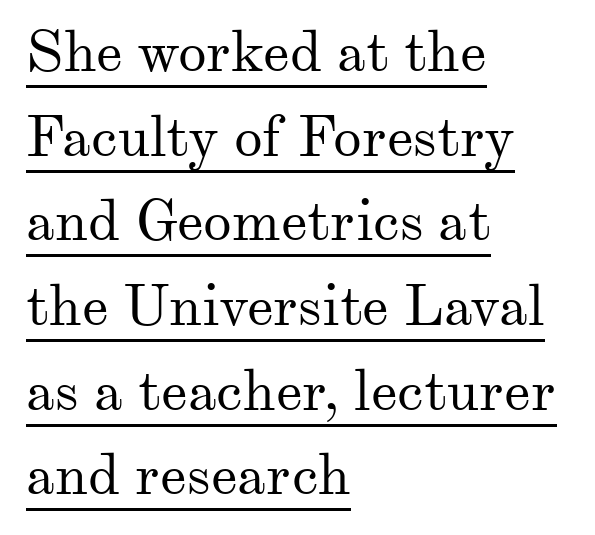
The image shows 58 px regular-weight serif type, upright; set left-aligned, normal line spacing (1.46x), normal letter spacing, underlined; medium stroke contrast and a small x-height.
